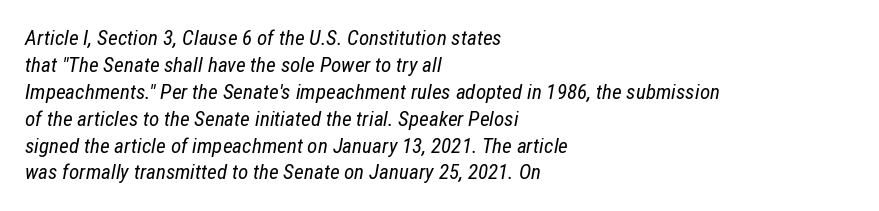
The image shows 21 px text type, italic (leaning right); set left-aligned, normal line spacing (1.28x), normal letter spacing, not underlined.
